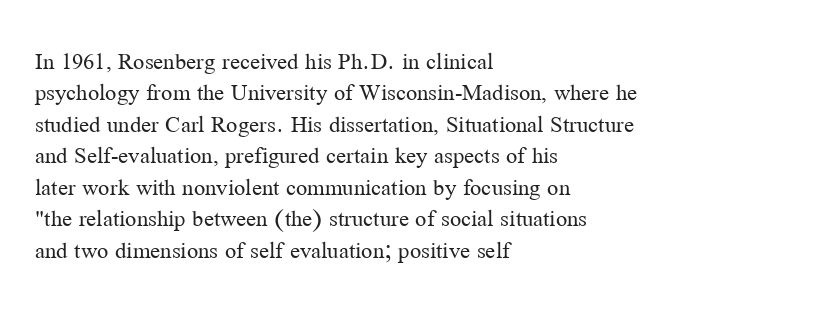
No letter is thick-stroked: the sample isn't bold. This is roman type, the default non-slanted kind. One glance says typical: line gaps are just what's usual. Plain, unruled lines of type. This sample is left-justified, so line endings fall wherever the words run out.
